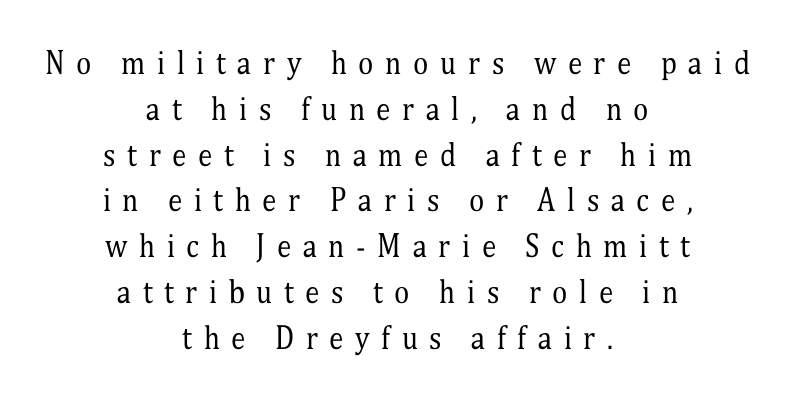
Q: Is the text bold? A: No.
Q: Is the text italic (slanted)? A: No, it is upright.
Q: Is the typeface a serif or a sans-serif typeface? A: Serif.
Q: Is the text underlined? A: No.
Q: How is the paragraph aligned? A: Centered.
Q: Is the spacing between letters normal or unusually wide? A: Unusually wide.
Q: Is the spacing between lines tight, normal or loose? A: Normal.
Q: Width (condensed, normal, or wide)? A: Condensed.
Q: Stroke contrast? A: Medium.
Q: x-height? A: Medium.
Q: Monospaced? A: No.
